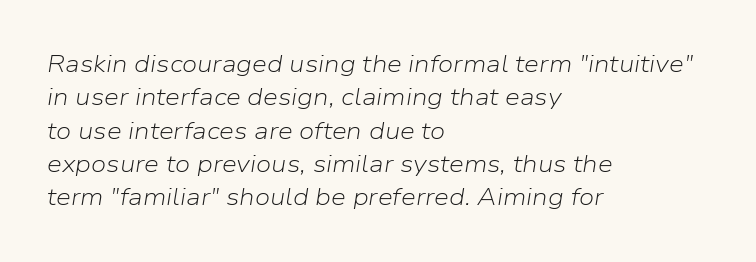
{"italic": "yes", "lean": "right", "slant_degrees": 9, "bold": "no", "underline": "no", "align": "left", "line_spacing": "normal", "line_spacing_ratio": 1.39, "letter_spacing": "normal", "letter_spacing_em": 0.0, "glyph_px": 24}
